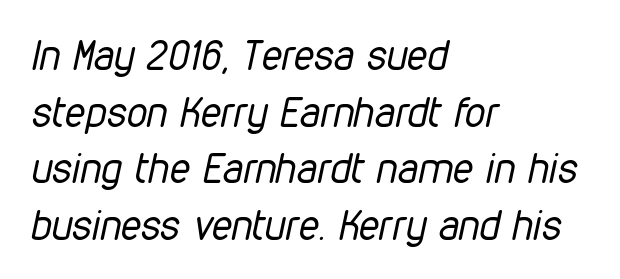
The image shows 41 px regular-weight, condensed type, italic (leaning right); set left-aligned, normal line spacing (1.38x), normal letter spacing, not underlined; low stroke contrast and a medium x-height.
